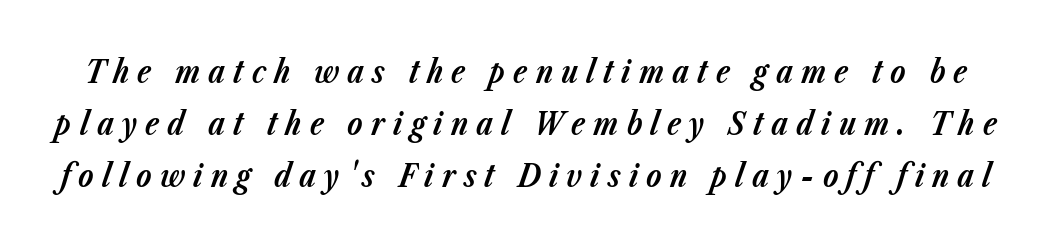
Spacing between characters has been opened up far beyond the box default. Bold? Absolutely — the strokes are thick and heavy. Do the characters align in a grid? No, the font is proportional. What's the leading like? Ordinary, nothing unusual.
